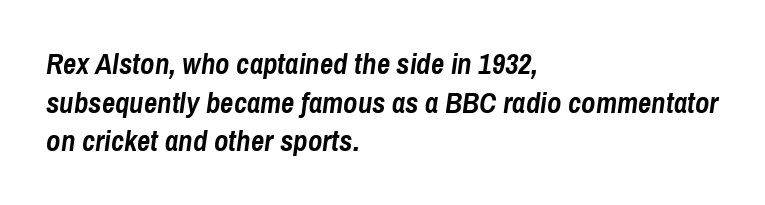
Q: Is the text bold? A: Yes.
Q: Is the text italic (slanted)? A: Yes, it leans right by about 8 degrees.
Q: Is the text underlined? A: No.
Q: How is the paragraph aligned? A: Left-aligned.
Q: Is the spacing between letters normal or unusually wide? A: Normal.
Q: Is the spacing between lines tight, normal or loose? A: Normal.
Q: Width (condensed, normal, or wide)? A: Condensed.
Q: Stroke contrast? A: Low.
Q: x-height? A: Medium.
Q: Monospaced? A: No.
